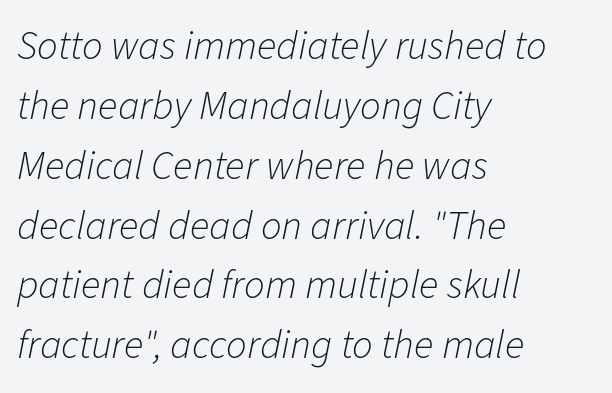
Q: Is the text bold? A: No.
Q: Is the text italic (slanted)? A: Yes, it leans right by about 11 degrees.
Q: Is the text underlined? A: No.
Q: How is the paragraph aligned? A: Left-aligned.
Q: Is the spacing between letters normal or unusually wide? A: Normal.
Q: Is the spacing between lines tight, normal or loose? A: Normal.
Q: Width (condensed, normal, or wide)? A: Normal.
Q: Stroke contrast? A: Low.
Q: x-height? A: Medium.
Q: Monospaced? A: No.
